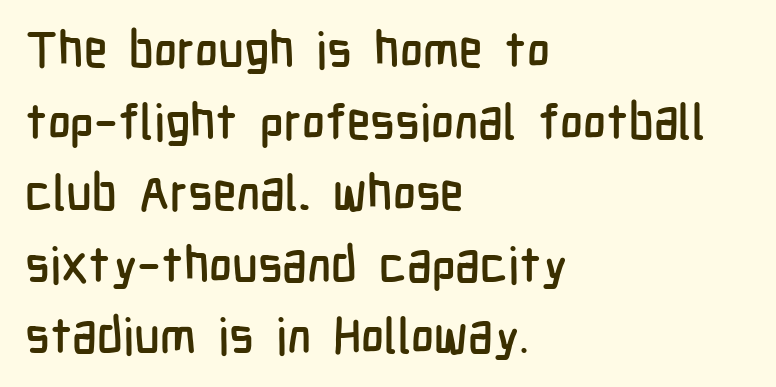
The typesetter chose a ragged-right arrangement here. Rows of type keep a routine distance in the vertical direction. This sample uses an upright cut, with every glyph sitting square on the baseline. Students, note that the glyphs here touch the page at normal intervals. The space directly below the letters is spotless.
